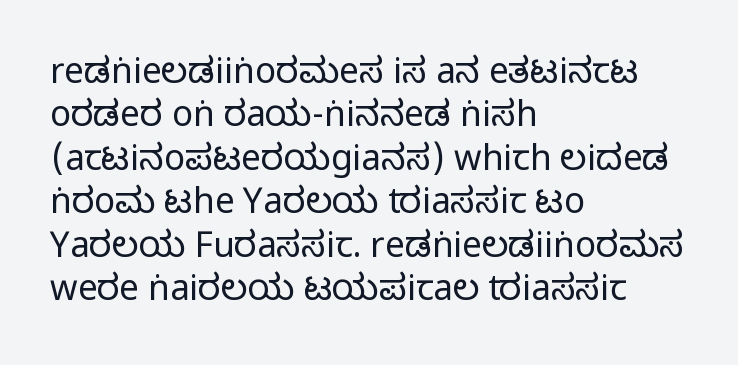
Q: Is the text bold? A: No.
Q: Is the text italic (slanted)? A: No, it is upright.
Q: Is the typeface a serif or a sans-serif typeface? A: Sans-serif.
Q: Is the text underlined? A: No.
Q: How is the paragraph aligned? A: Left-aligned.
Q: Is the spacing between letters normal or unusually wide? A: Normal.
Q: Width (condensed, normal, or wide)? A: Condensed.
Q: Stroke contrast? A: Low.
Q: x-height? A: Large.
Q: Monospaced? A: No.
